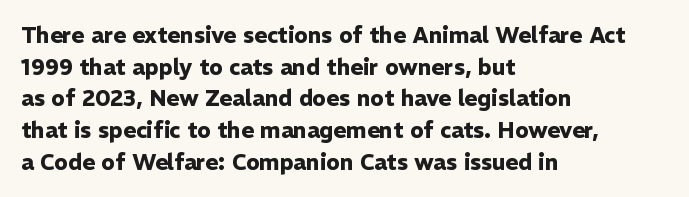
The image shows 22 px bold type, upright; set left-aligned, normal line spacing (1.44x), normal letter spacing, not underlined.
